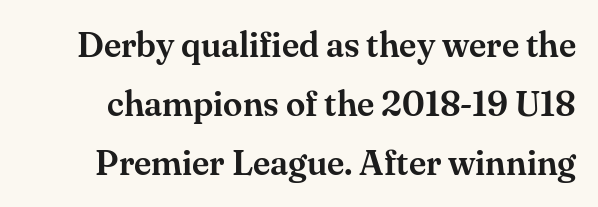
This sample uses plain, unmodified letter spacing. Check where the strokes stop: tiny serifs finish them off. Only glyphs here, with clear space below each row. Do the characters align in a grid? No, the font is proportional. Ordinary non-slanted type is in use. These lines sit exactly where default settings would place them.
